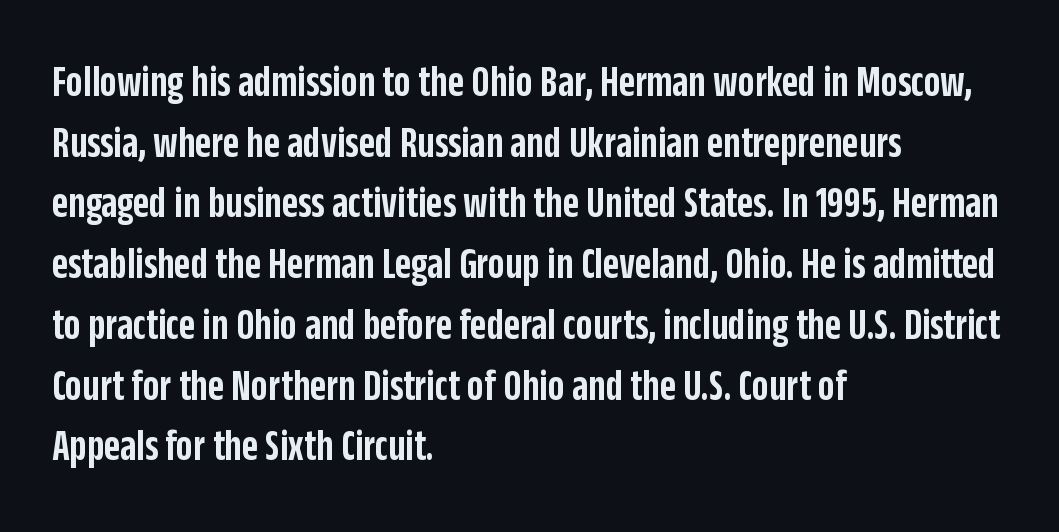
The image shows 44 px semibold, condensed sans-serif type, upright; set left-aligned, normal line spacing (1.38x), normal letter spacing, not underlined; low stroke contrast and a large x-height.
